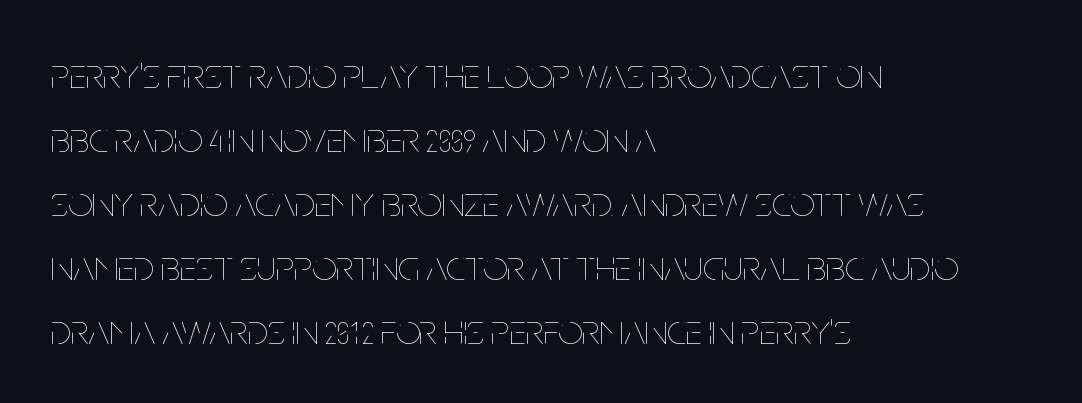
{"italic": "no", "bold": "no", "weight": "thin", "width": "condensed", "stroke_contrast": "low", "x_height": "large", "monospaced": "no", "underline": "no", "align": "left", "line_spacing": "normal", "line_spacing_ratio": 1.49, "letter_spacing": "normal", "letter_spacing_em": 0.0, "glyph_px": 43}
